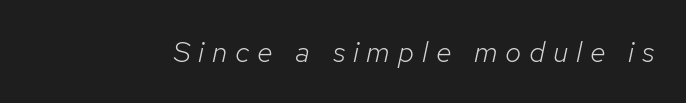
Compared with ordinary roman type, these characters are visibly tilted. Any mark beneath the type? The region is blank. No chunkiness to these letters — they're not bold. The horizontal fit of the characters is loose and conspicuously gappy.
